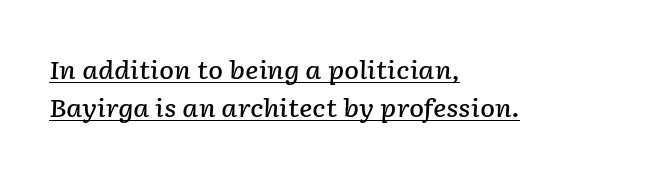
I'd describe the lettering as semibold — firm but not a full bold. The line-height multiplier appears to be the usual default. Default kerning and tracking; the words read as compact shapes. This is oblique type, the kind used for emphasis or titles. Emphasis is given by a line drawn under the lettering. These lines are set flush left with a ragged right edge.
